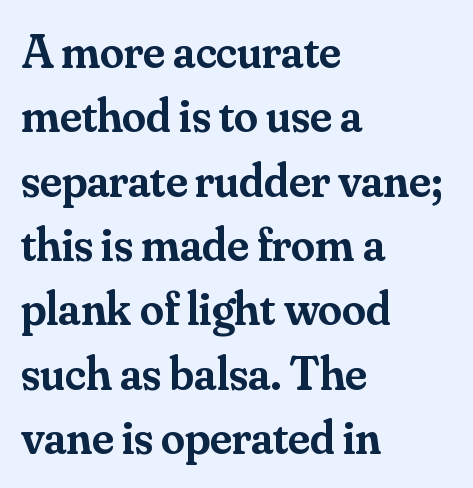
{"serif": "yes", "italic": "no", "bold": "semi", "weight": "semibold", "width": "normal", "stroke_contrast": "medium", "x_height": "small", "monospaced": "no", "underline": "no", "align": "left", "line_spacing": "normal", "line_spacing_ratio": 1.34, "letter_spacing": "normal", "letter_spacing_em": 0.0, "glyph_px": 48}
